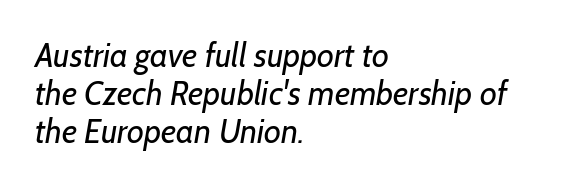
Q: Is the text bold? A: No.
Q: Is the typeface a serif or a sans-serif typeface? A: Sans-serif.
Q: Is the text underlined? A: No.
Q: How is the paragraph aligned? A: Left-aligned.
Q: Is the spacing between letters normal or unusually wide? A: Normal.
Q: Is the spacing between lines tight, normal or loose? A: Tight.
Q: Width (condensed, normal, or wide)? A: Normal.
Q: Stroke contrast? A: Low.
Q: x-height? A: Medium.
Q: Monospaced? A: No.
